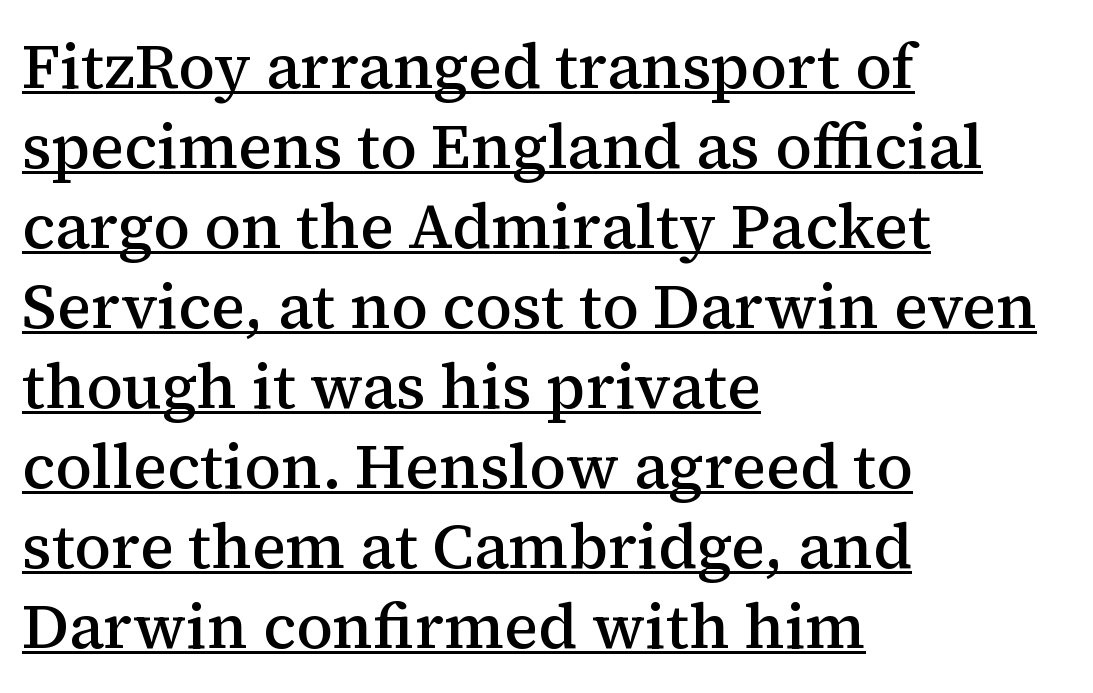
Q: Is the text bold? A: Semi-bold.
Q: Is the text italic (slanted)? A: No, it is upright.
Q: Is the typeface a serif or a sans-serif typeface? A: Serif.
Q: Is the text underlined? A: Yes.
Q: How is the paragraph aligned? A: Left-aligned.
Q: Is the spacing between letters normal or unusually wide? A: Normal.
Q: Is the spacing between lines tight, normal or loose? A: Normal.
Q: Width (condensed, normal, or wide)? A: Normal.
Q: Stroke contrast? A: Medium.
Q: x-height? A: Medium.
Q: Monospaced? A: No.
